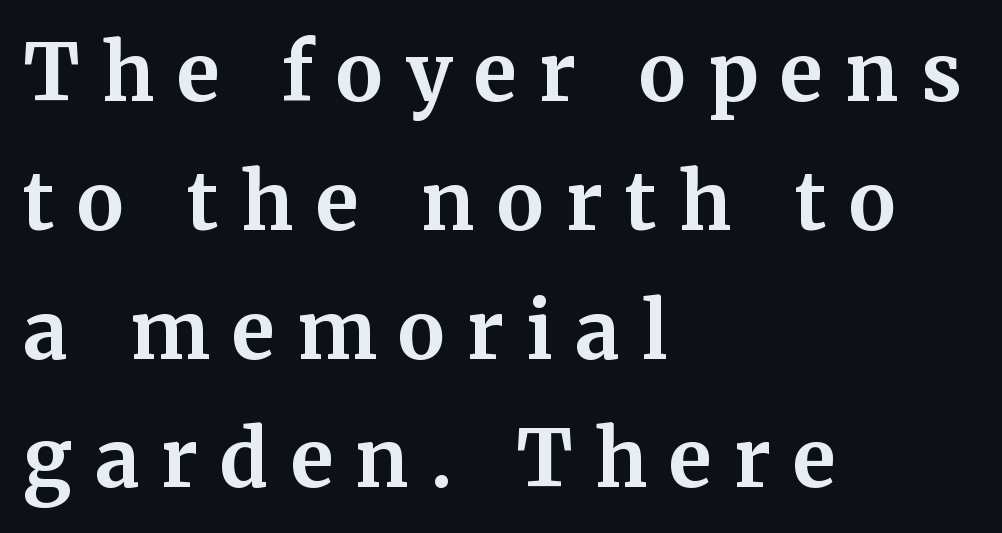
The image shows 79 px bold serif type, upright; set left-aligned, normal line spacing (1.63x), unusually wide letter spacing (+0.28 em), not underlined; medium stroke contrast and a medium x-height.
